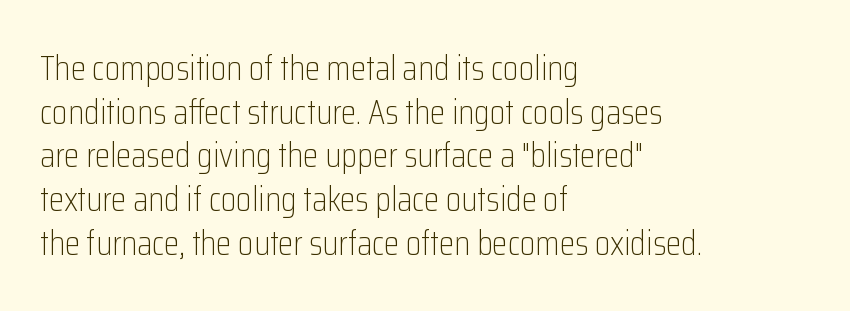
{"serif": "no", "italic": "no", "bold": "no", "weight": "light", "width": "condensed", "stroke_contrast": "low", "x_height": "medium", "monospaced": "no", "underline": "no", "align": "left", "line_spacing": "normal", "line_spacing_ratio": 1.25, "letter_spacing": "normal", "letter_spacing_em": 0.0, "glyph_px": 35}
